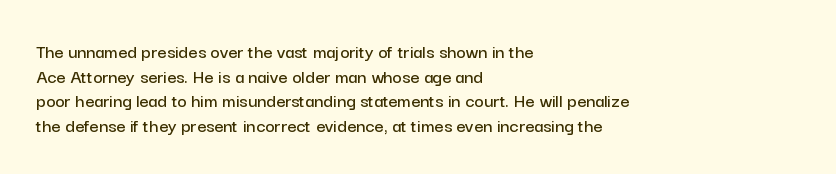
Q: Is the text italic (slanted)? A: No, it is upright.
Q: Is the text underlined? A: No.
Q: How is the paragraph aligned? A: Left-aligned.
Q: Is the spacing between letters normal or unusually wide? A: Normal.
